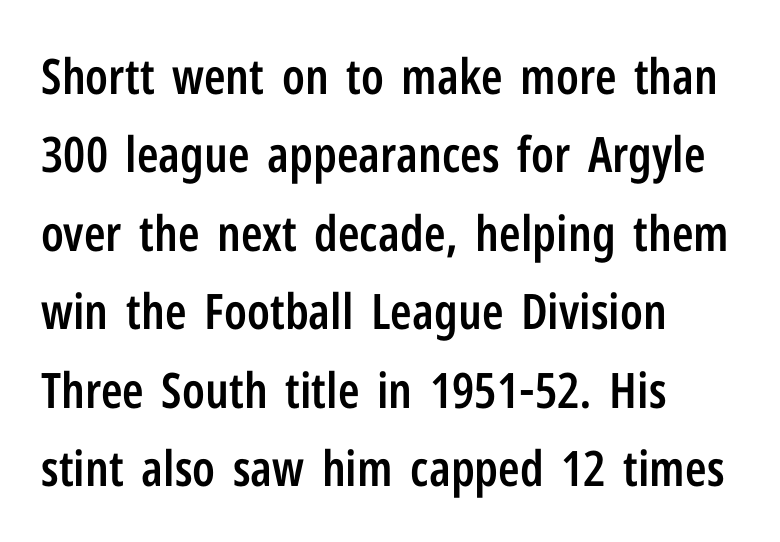
The image shows 49 px semibold, condensed sans-serif type, upright; set left-aligned, normal line spacing (1.6x), normal letter spacing, not underlined; low stroke contrast and a medium x-height.
